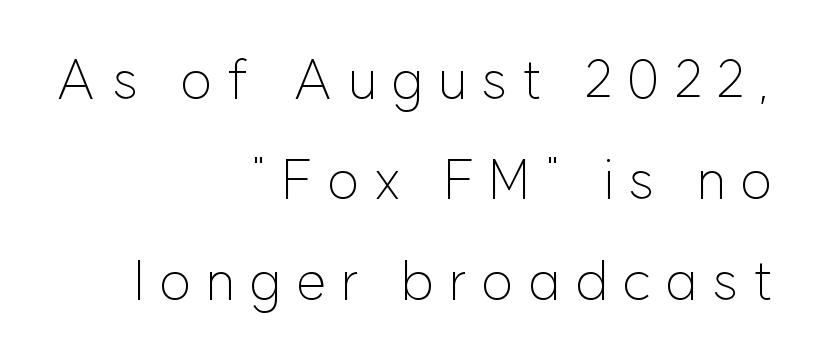
Characters remain perfectly vertical along every line. Each letter keeps its own natural width here, so spacing adapts to shape. No feet cap the strokes, marking this as sans-serif type. Nobody drew a line under any word here. This sample is right-justified, so line beginnings fall wherever the words allow.
